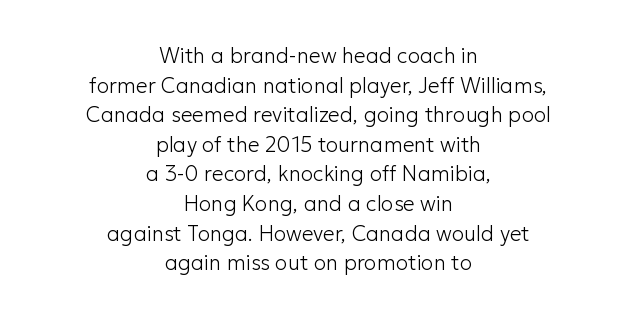
The image shows 21 px text type, upright; set centered, normal line spacing (1.41x), normal letter spacing, not underlined.
